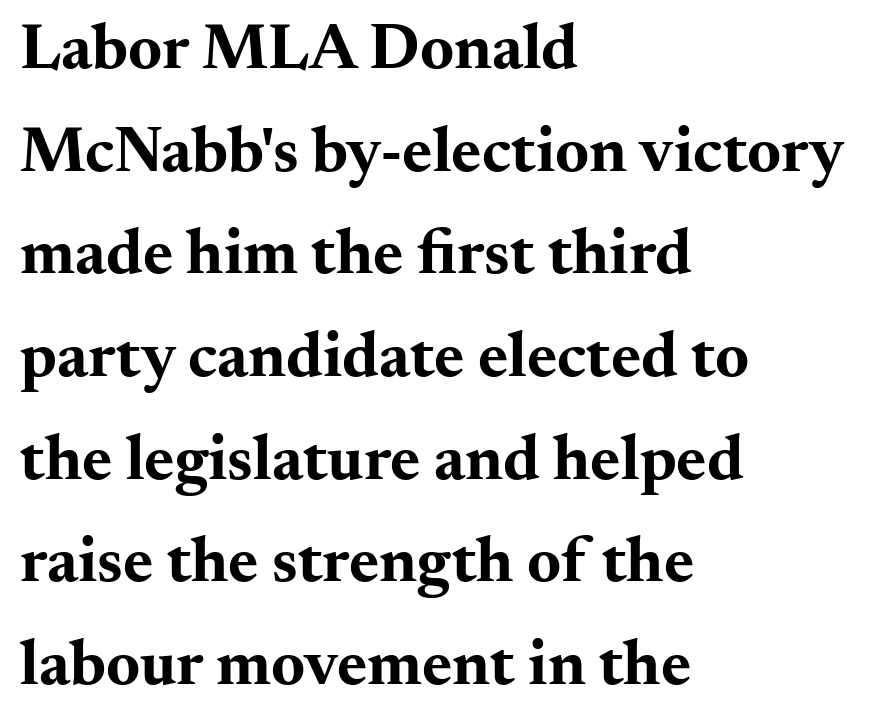
The image shows 65 px bold, wide serif type, upright; set left-aligned, normal line spacing (1.58x), normal letter spacing, not underlined; medium stroke contrast and a small x-height.
